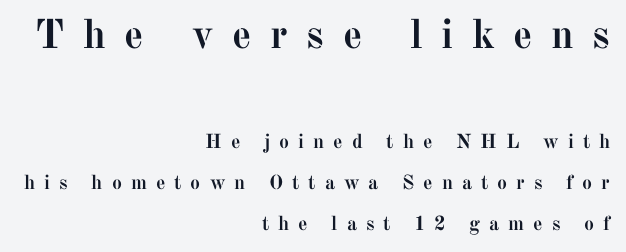
{"serif": "yes", "italic": "no", "bold": "yes", "weight": "semibold", "width": "normal", "stroke_contrast": "medium", "x_height": "medium", "monospaced": "no", "underline": "no", "align": "right", "line_spacing": "loose", "line_spacing_ratio": 2.04, "letter_spacing": "wide", "letter_spacing_em": 0.45, "larger_block": "first", "size_ratio": 2.05, "glyph_px": 41}
